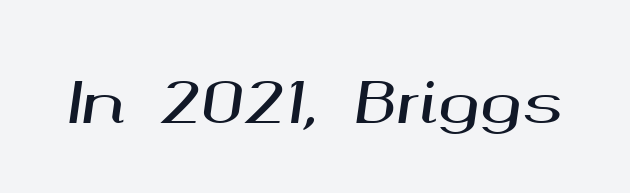
{"italic": "yes", "lean": "right", "slant_degrees": 8, "width": "wide", "stroke_contrast": "medium", "x_height": "medium", "monospaced": "no", "underline": "no", "letter_spacing": "normal", "letter_spacing_em": 0.0, "glyph_px": 56}
